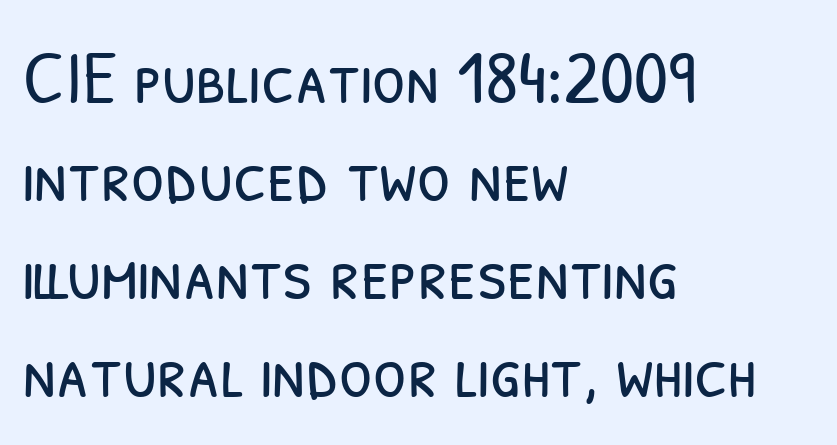
Q: Is the text bold? A: No.
Q: Is the typeface a serif or a sans-serif typeface? A: Sans-serif.
Q: Is the text underlined? A: No.
Q: How is the paragraph aligned? A: Left-aligned.
Q: Is the spacing between letters normal or unusually wide? A: Normal.
Q: Is the spacing between lines tight, normal or loose? A: Normal.
Q: Width (condensed, normal, or wide)? A: Condensed.
Q: Stroke contrast? A: Low.
Q: x-height? A: Medium.
Q: Monospaced? A: No.
